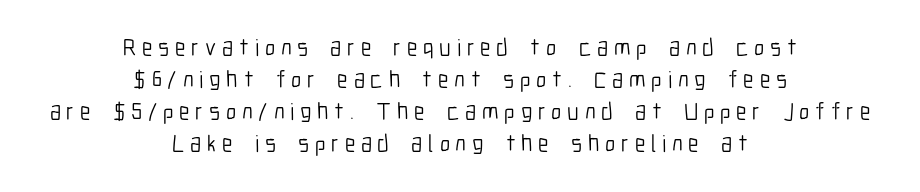
{"italic": "no", "bold": "no", "underline": "no", "align": "center", "line_spacing": "normal", "line_spacing_ratio": 1.34, "letter_spacing": "wide", "letter_spacing_em": 0.24, "glyph_px": 24}
